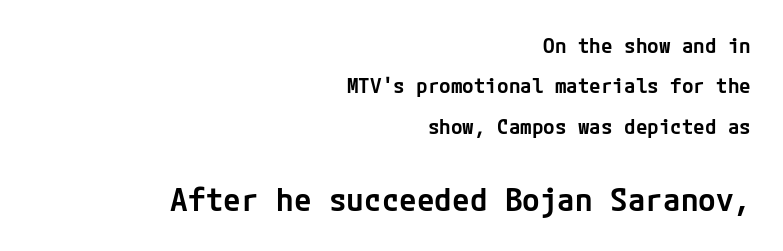
The letters are semibold — heavier than regular but short of a full bold. Bare-footed words on every line. Nothing sits at the stroke ends, so this counts as sans-serif. The passage shown has conventional tracking throughout. Tall strokes in this sample are plumb rather than angled. Leading is clearly above the norm, producing a sparse column.
